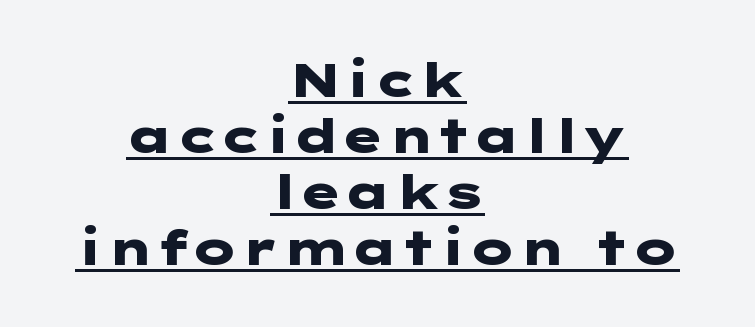
The image shows 48 px heavy, wide sans-serif type, upright; set centered, line spacing 1.17x, normal letter spacing, underlined; low stroke contrast and a medium x-height.
